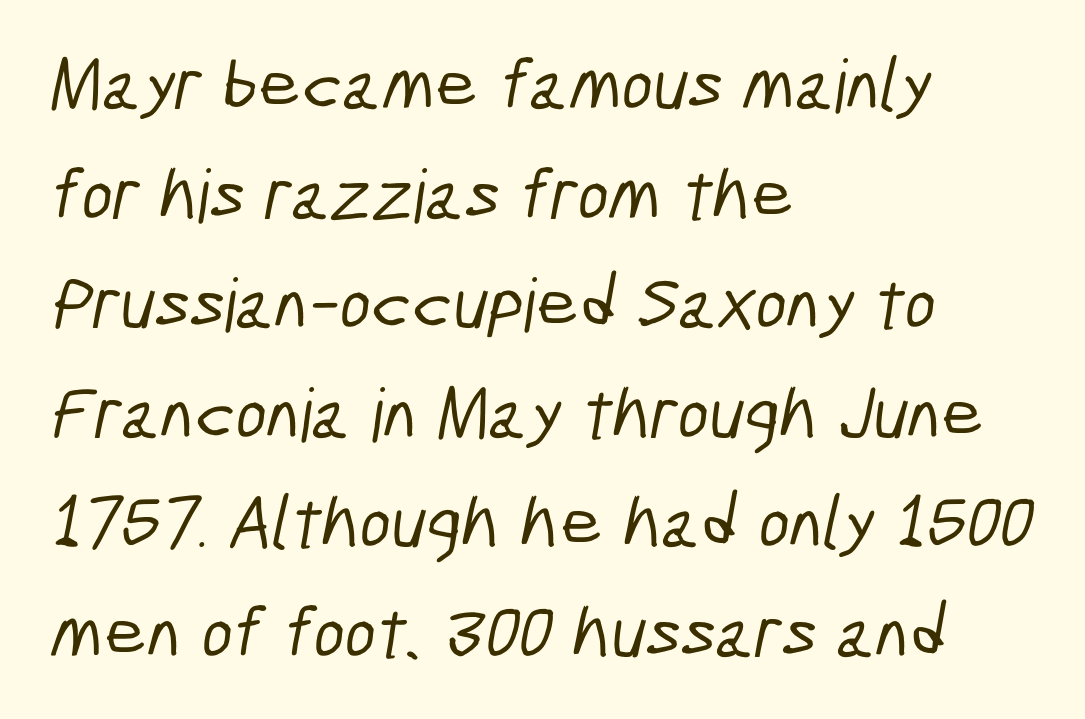
{"serif": "no", "width": "condensed", "stroke_contrast": "low", "x_height": "medium", "monospaced": "no", "underline": "no", "align": "left", "line_spacing": "normal", "line_spacing_ratio": 1.48, "letter_spacing": "normal", "letter_spacing_em": 0.0, "glyph_px": 74}
